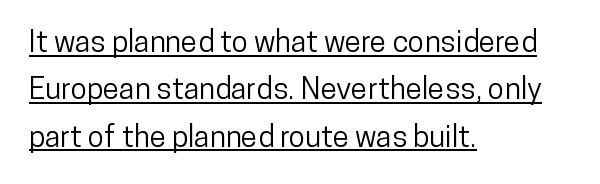
Whoever set this chose a conventional vertical rhythm. What kind of face is this? One without serifs — a sans. The rag falls on the right side of this text block. It's the straight-up-and-down kind of type. Tracking here is standard; glyphs follow each other at the usual distance. This sample has the flowing, uneven cadence of proportional lettering.
